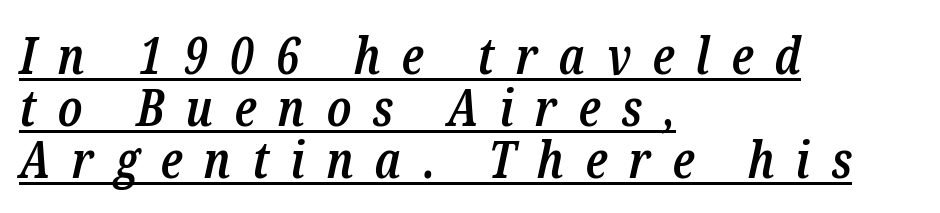
The letterforms stand isolated, each surrounded by extra space. Moderately thickened strokes mark this as semibold type. Visually the block forms a straight wall on the left and a jagged coastline on the right. Type style note: has serifs.
